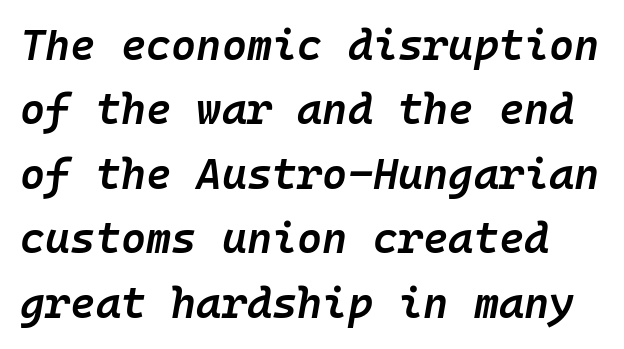
Q: Is the text bold? A: Semi-bold.
Q: Is the text italic (slanted)? A: Yes, it leans right by about 10 degrees.
Q: Is the text underlined? A: No.
Q: Is the spacing between letters normal or unusually wide? A: Normal.
Q: Is the spacing between lines tight, normal or loose? A: Normal.
Q: Width (condensed, normal, or wide)? A: Normal.
Q: Stroke contrast? A: Low.
Q: x-height? A: Medium.
Q: Monospaced? A: Yes.
